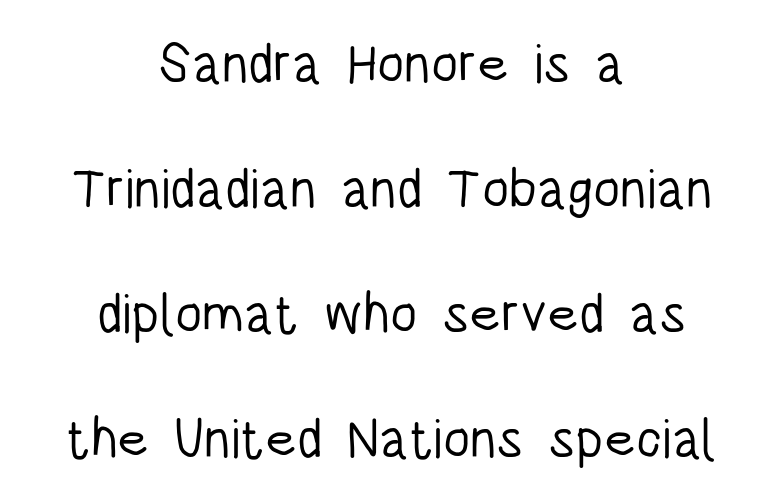
Quick note: not italic, upright. Do the characters align in a grid? No, the font is proportional. The gaps between neighbouring characters are ordinary and unremarkable. The font family rendered here belongs to the sans-serif group. Stems and bowls with no extra thickness — not bold.
